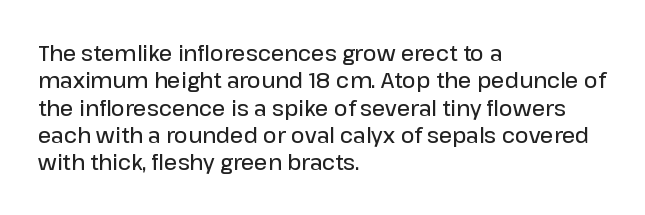
Line beginnings align vertically; line endings do not. Weight: semibold (demi). Tracking here is standard; glyphs follow each other at the usual distance. If you drew a line through each stem, it would be perfectly vertical. Has an underline been added? It has not.
